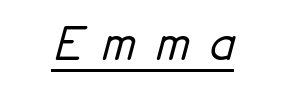
{"serif": "no", "width": "normal", "stroke_contrast": "low", "x_height": "medium", "monospaced": "no", "underline": "yes", "letter_spacing": "wide", "letter_spacing_em": 0.45, "glyph_px": 44}
